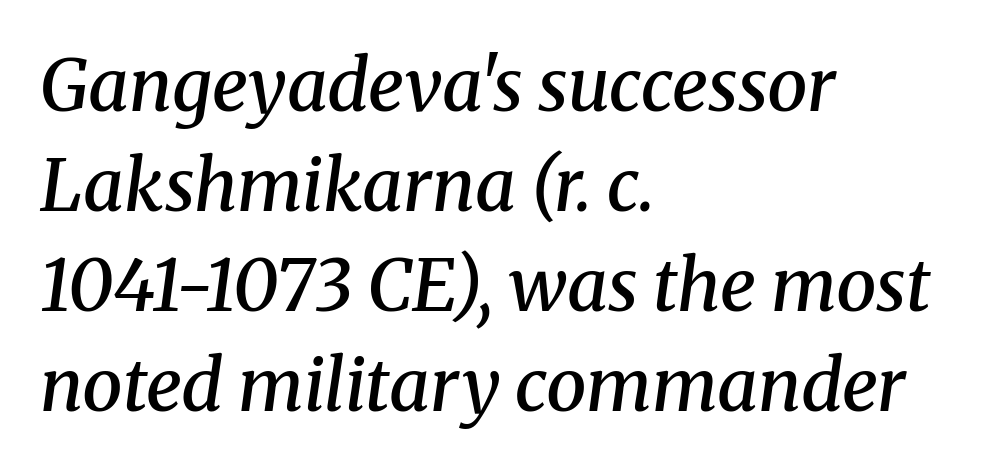
{"serif": "yes", "italic": "yes", "lean": "right", "slant_degrees": 8, "bold": "semi", "weight": "semibold", "width": "normal", "stroke_contrast": "medium", "x_height": "medium", "monospaced": "no", "underline": "no", "align": "left", "line_spacing": "normal", "line_spacing_ratio": 1.39, "letter_spacing": "normal", "letter_spacing_em": 0.0, "glyph_px": 72}
